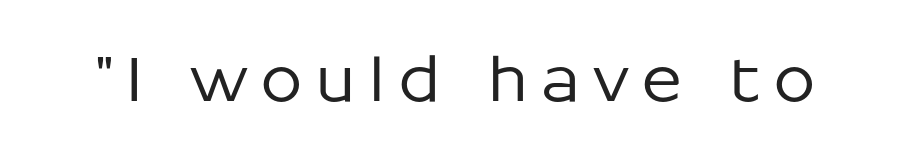
{"serif": "no", "italic": "no", "width": "normal", "stroke_contrast": "low", "x_height": "medium", "monospaced": "no", "underline": "no", "letter_spacing": "wide", "letter_spacing_em": 0.2, "glyph_px": 61}
